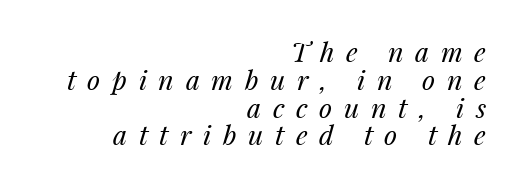
Caption: expanded tracking, letters set apart. Notice how descenders almost collide with the ascenders below — that's tight leading. Beneath every word, the page is bare. The characters are drawn with everyday or finer stroke widths. Every character sits at an angle, as italics do. The lines in this sample share a right terminus and differ only in where they begin.
